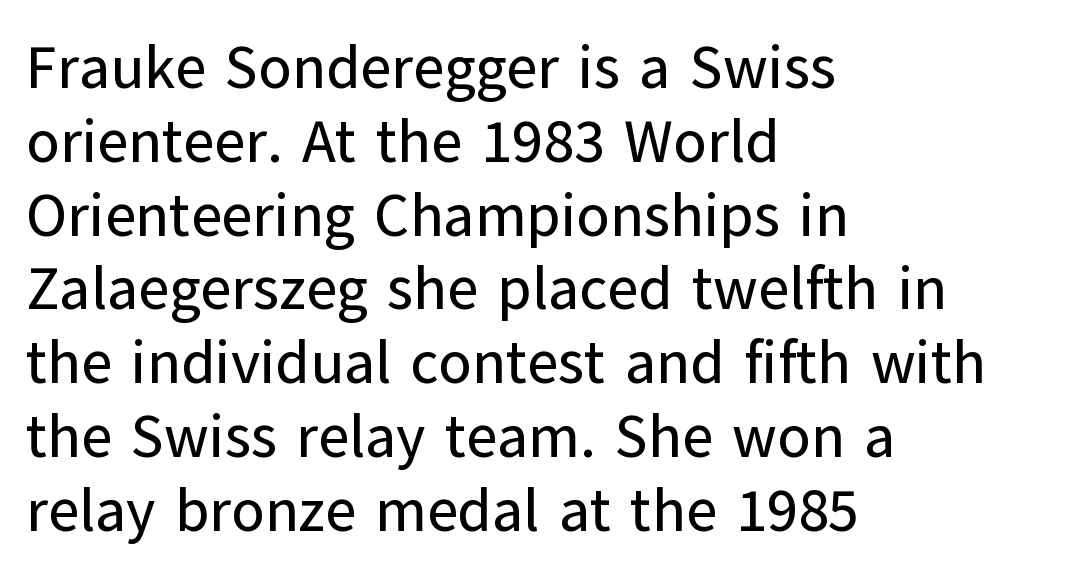
The image shows 60 px sans-serif type, upright; set left-aligned, line spacing 1.23x, normal letter spacing, not underlined; low stroke contrast and a medium x-height.
